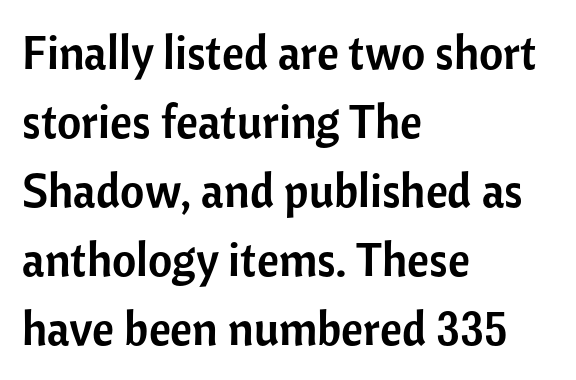
Reading down the block, your eye returns to a fixed left position each line. Descenders hang freely into open space. Compared with typical paragraphs, the rows here are spaced about the same. Do the characters align in a grid? No, the font is proportional.
